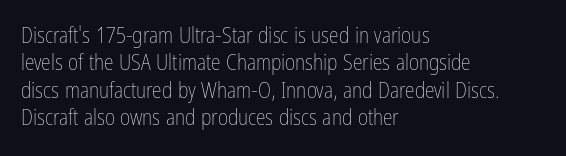
Counters stay open thanks to moderate or lighter strokes. All the whitespace from short lines collects on the right. Normally led — the rows are evenly, conventionally spaced. The glyphs are unaccompanied by any horizontal stroke below them.
